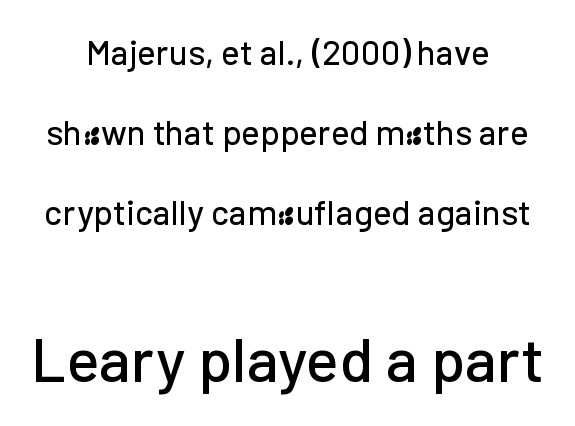
Is this a fixed-width face? No — the glyphs have proportional, varying widths. Note: no serifs on the glyphs. The line texture is even and compact thanks to regular tracking. Bare-footed words on every line. These lines stand farther apart than default settings would place them.
